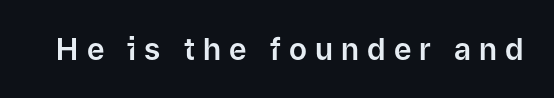
Q: Is the text italic (slanted)? A: No, it is upright.
Q: Is the typeface a serif or a sans-serif typeface? A: Sans-serif.
Q: Is the text underlined? A: No.
Q: Is the spacing between letters normal or unusually wide? A: Unusually wide.
Q: Width (condensed, normal, or wide)? A: Normal.
Q: Stroke contrast? A: Low.
Q: x-height? A: Medium.
Q: Monospaced? A: No.
